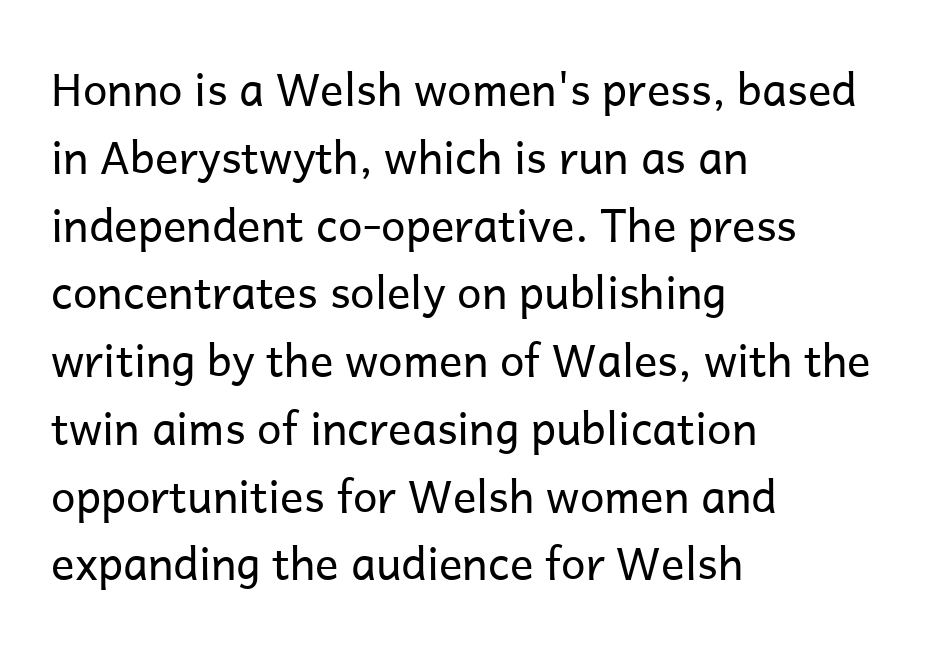
{"serif": "no", "italic": "no", "bold": "no", "weight": "regular", "width": "normal", "stroke_contrast": "low", "x_height": "medium", "monospaced": "no", "underline": "no", "align": "left", "line_spacing": "normal", "line_spacing_ratio": 1.54, "letter_spacing": "normal", "letter_spacing_em": 0.0, "glyph_px": 44}
